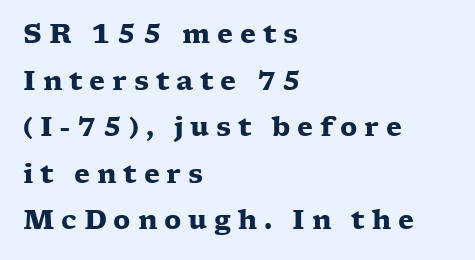
{"italic": "no", "bold": "yes", "underline": "no", "align": "left", "line_spacing_ratio": 1.79, "letter_spacing": "wide", "letter_spacing_em": 0.26, "glyph_px": 26}
